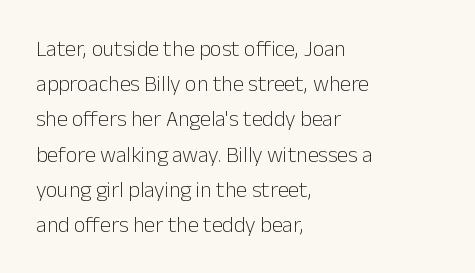
{"italic": "no", "bold": "no", "underline": "no", "align": "left", "line_spacing": "normal", "line_spacing_ratio": 1.6, "letter_spacing": "normal", "letter_spacing_em": 0.0, "glyph_px": 22}
